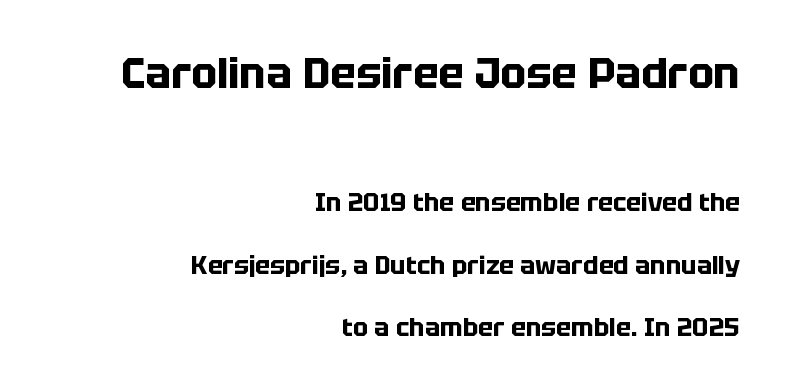
The image shows 43 px bold sans-serif type, upright; set right-aligned, loose line spacing (2.49x), normal letter spacing, not underlined; the first (top) block is 1.72x larger; low stroke contrast and a large x-height.
